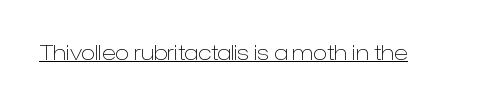
The image shows 21 px text type, upright; set normal letter spacing, underlined.
